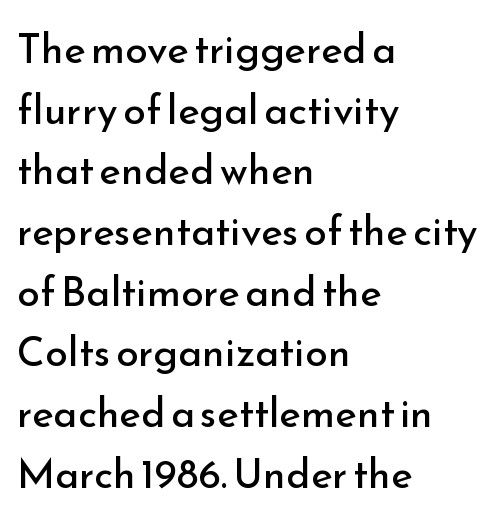
Q: Is the text bold? A: No.
Q: Is the text italic (slanted)? A: No, it is upright.
Q: Is the typeface a serif or a sans-serif typeface? A: Sans-serif.
Q: Is the text underlined? A: No.
Q: How is the paragraph aligned? A: Left-aligned.
Q: Is the spacing between letters normal or unusually wide? A: Normal.
Q: Is the spacing between lines tight, normal or loose? A: Normal.
Q: Width (condensed, normal, or wide)? A: Normal.
Q: Stroke contrast? A: Low.
Q: x-height? A: Small.
Q: Monospaced? A: No.
